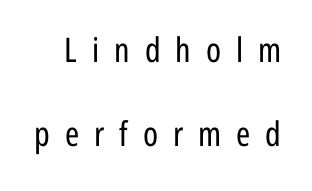
The image shows 34 px regular-weight, condensed sans-serif type, upright; set loose line spacing (2.46x), unusually wide letter spacing (+0.44 em), not underlined; low stroke contrast and a medium x-height.
